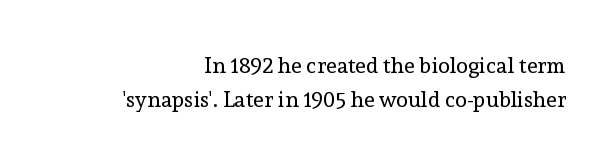
The image shows 22 px text type, upright; set normal line spacing (1.56x), normal letter spacing, not underlined.
